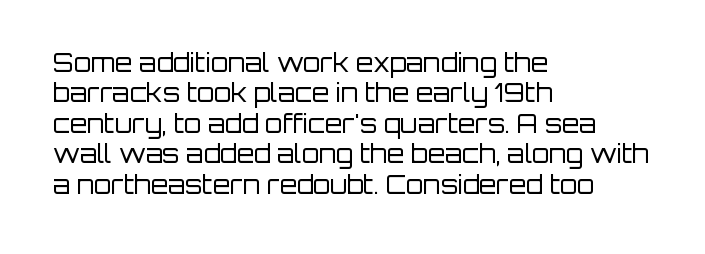
Nope, not italic — everything's standing straight. Only glyphs here, with clear space below each row. Leftover space on each line is placed entirely after the last word. The gaps between neighbouring characters are ordinary and unremarkable. A light-to-regular cut is what we see here.
